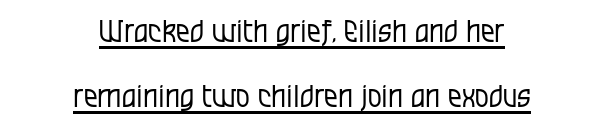
Both edges are ragged and mirror each other, which tells us the setting is centered. This is the regular roman posture of the typeface. The passage shown is not bold in any degree. You could not count columns in this text — the font is proportionally spaced.
